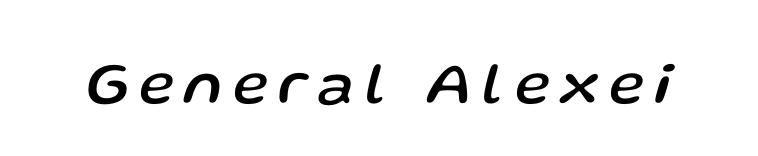
{"italic": "yes", "lean": "right", "slant_degrees": 13, "width": "normal", "stroke_contrast": "low", "x_height": "medium", "monospaced": "no", "underline": "no", "glyph_px": 60}
